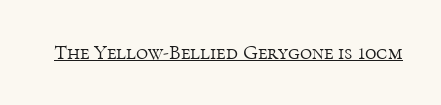
The image shows 21 px text type, upright; set normal letter spacing, underlined.
